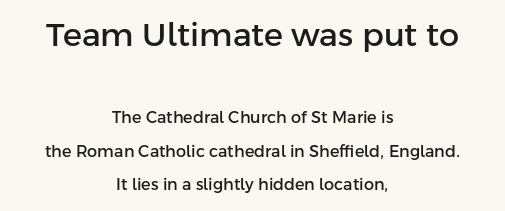
{"serif": "no", "italic": "no", "width": "normal", "stroke_contrast": "low", "x_height": "medium", "monospaced": "no", "underline": "no", "align": "center", "line_spacing": "loose", "line_spacing_ratio": 2.09, "letter_spacing": "normal", "letter_spacing_em": 0.0, "larger_block": "first", "size_ratio": 2.0, "glyph_px": 32}
